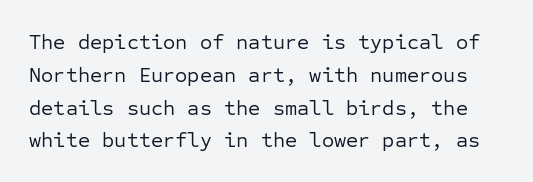
Q: Is the text bold? A: No.
Q: Is the text italic (slanted)? A: No, it is upright.
Q: Is the text underlined? A: No.
Q: Is the spacing between letters normal or unusually wide? A: Normal.
Q: Is the spacing between lines tight, normal or loose? A: Normal.
